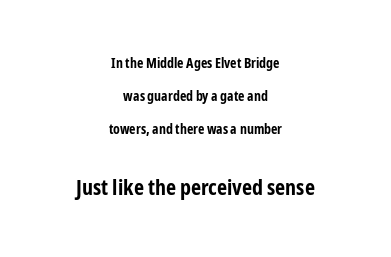
Q: Is the text bold? A: Yes.
Q: Is the text italic (slanted)? A: No, it is upright.
Q: Is the text underlined? A: No.
Q: How is the paragraph aligned? A: Centered.
Q: Is the spacing between letters normal or unusually wide? A: Normal.
Q: Is the spacing between lines tight, normal or loose? A: Loose.
Q: Which block of text is set in a larger size, the first (top) or the second (bottom)? A: The second (bottom) one.
